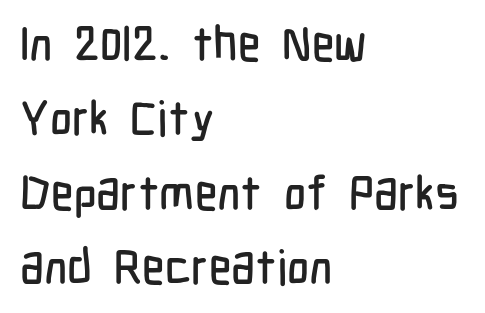
{"serif": "no", "italic": "no", "width": "condensed", "stroke_contrast": "low", "x_height": "medium", "monospaced": "no", "underline": "no", "align": "left", "line_spacing": "normal", "line_spacing_ratio": 1.55, "letter_spacing": "normal", "letter_spacing_em": 0.0, "glyph_px": 48}
